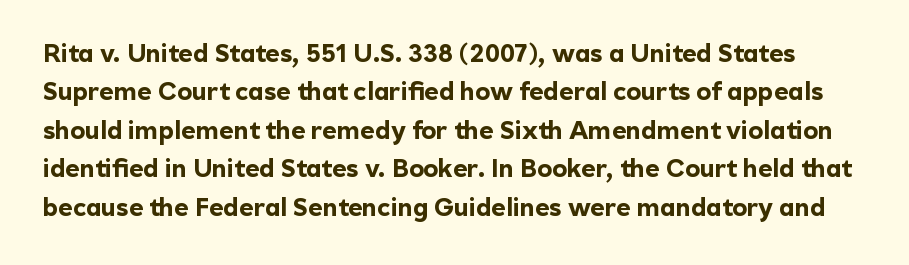
The image shows 25 px bold type, upright; set normal line spacing (1.54x), normal letter spacing, not underlined.
